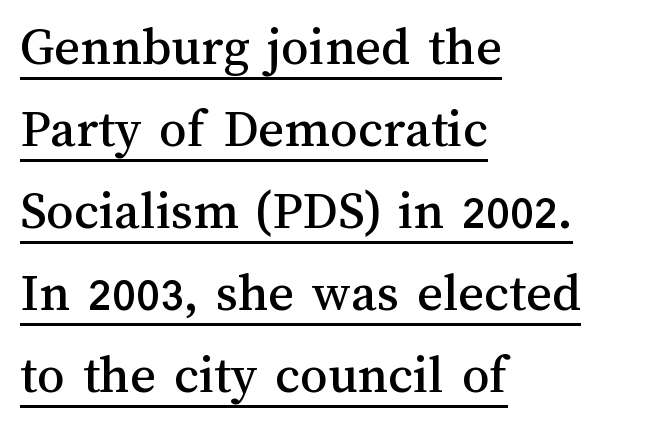
Q: Is the text italic (slanted)? A: No, it is upright.
Q: Is the text underlined? A: Yes.
Q: How is the paragraph aligned? A: Left-aligned.
Q: Is the spacing between letters normal or unusually wide? A: Normal.
Q: Is the spacing between lines tight, normal or loose? A: Normal.
Q: Width (condensed, normal, or wide)? A: Normal.
Q: Stroke contrast? A: Medium.
Q: x-height? A: Medium.
Q: Monospaced? A: No.
